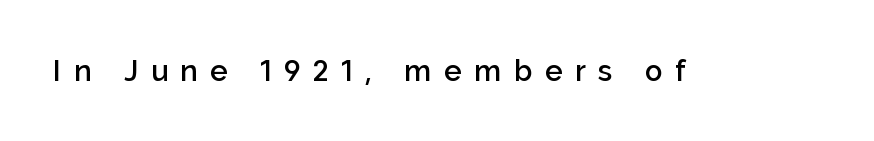
{"serif": "no", "italic": "no", "bold": "semi", "weight": "semibold", "width": "normal", "stroke_contrast": "low", "x_height": "medium", "monospaced": "no", "underline": "no", "letter_spacing": "wide", "letter_spacing_em": 0.44, "glyph_px": 29}
